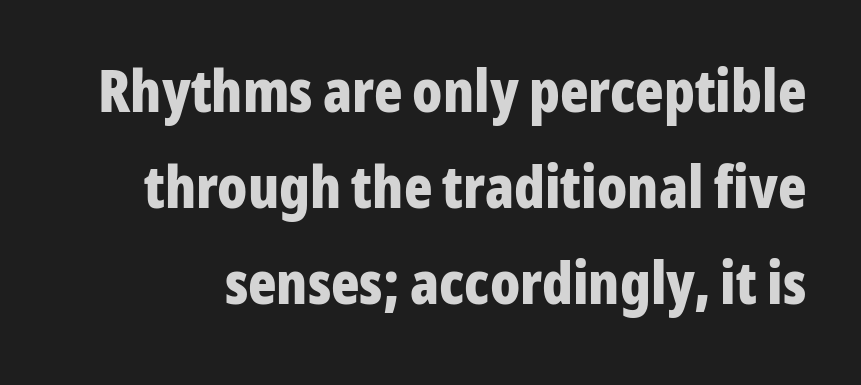
The image shows 59 px bold, condensed sans-serif type, upright; set normal line spacing (1.63x), normal letter spacing, not underlined; low stroke contrast and a medium x-height.
